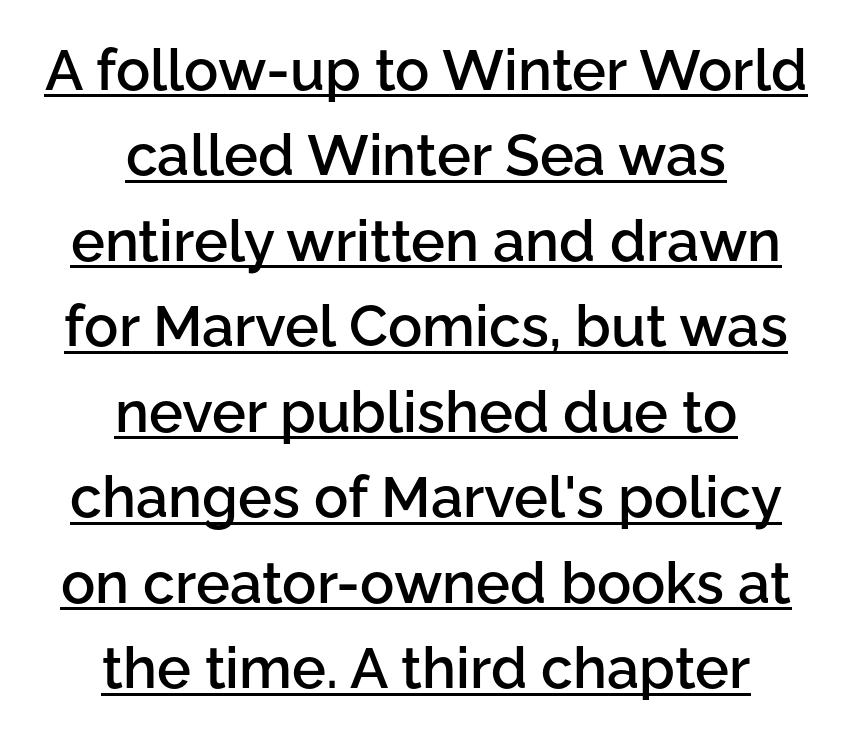
{"serif": "no", "italic": "no", "bold": "semi", "weight": "semibold", "width": "normal", "stroke_contrast": "low", "x_height": "medium", "monospaced": "no", "underline": "yes", "align": "center", "line_spacing": "normal", "line_spacing_ratio": 1.5, "letter_spacing": "normal", "letter_spacing_em": 0.0, "glyph_px": 57}
